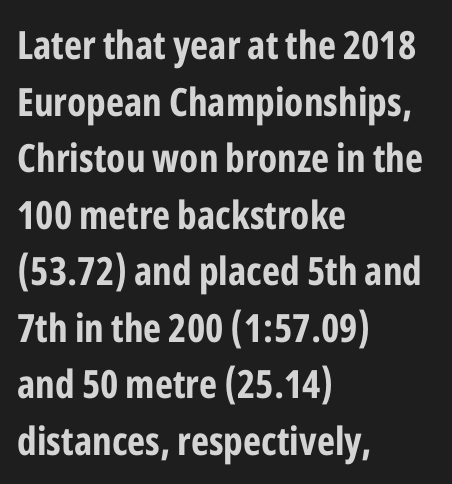
{"serif": "no", "italic": "no", "bold": "yes", "weight": "bold", "width": "condensed", "stroke_contrast": "low", "x_height": "medium", "monospaced": "no", "underline": "no", "align": "left", "line_spacing": "normal", "line_spacing_ratio": 1.45, "letter_spacing": "normal", "letter_spacing_em": 0.0, "glyph_px": 39}
